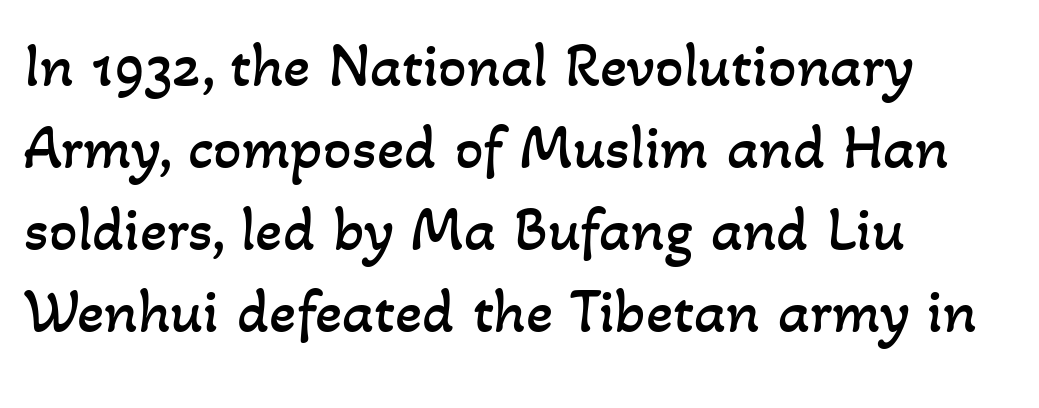
Q: Is the text bold? A: No.
Q: Is the text underlined? A: No.
Q: How is the paragraph aligned? A: Left-aligned.
Q: Is the spacing between letters normal or unusually wide? A: Normal.
Q: Is the spacing between lines tight, normal or loose? A: Normal.
Q: Width (condensed, normal, or wide)? A: Normal.
Q: Stroke contrast? A: Low.
Q: x-height? A: Small.
Q: Monospaced? A: No.
